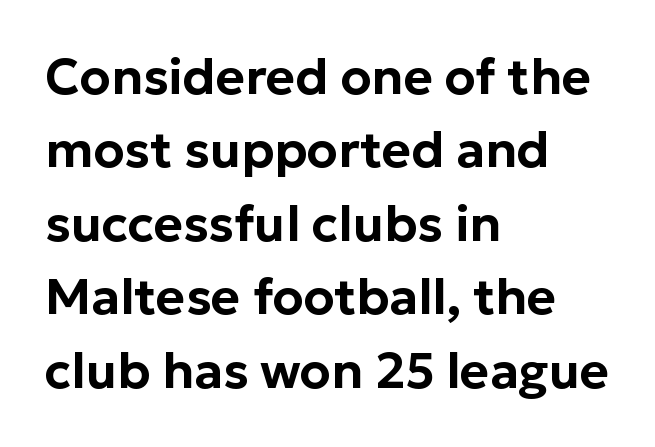
Spacing verdict: proportional, widths tailored to each character. Short note: letters normally spaced. Every row of glyphs begins at an identical x-position on the left. To sum up the face: it is a sans, with no serifs.
